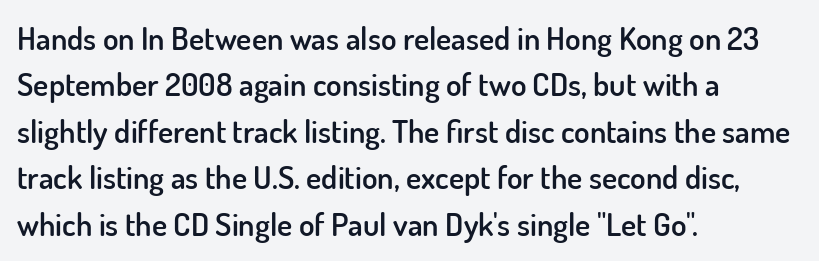
{"serif": "no", "italic": "no", "bold": "semi", "weight": "semibold", "width": "normal", "stroke_contrast": "low", "x_height": "small", "monospaced": "no", "underline": "no", "align": "left", "line_spacing": "normal", "line_spacing_ratio": 1.45, "letter_spacing": "normal", "letter_spacing_em": 0.0, "glyph_px": 32}
